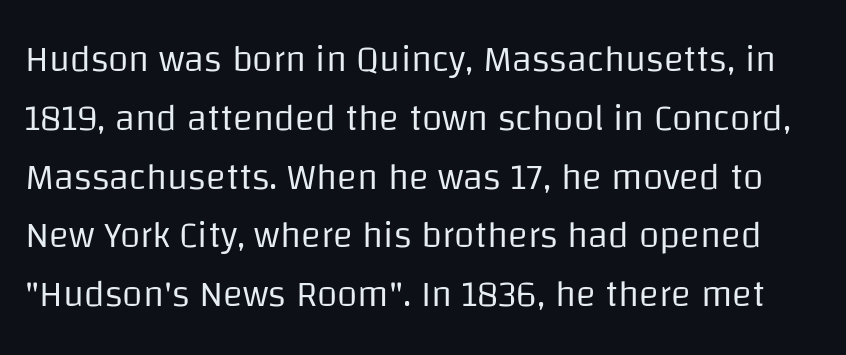
The image shows 37 px regular-weight sans-serif type, upright; set normal line spacing (1.59x), normal letter spacing, not underlined; low stroke contrast and a large x-height.
